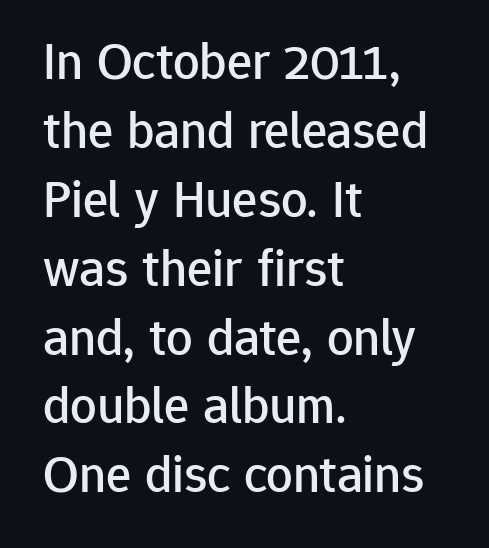
Does the lettering tilt? It doesn't — this is upright. The passage is arranged the way most books set body copy — flush left. Between one letter and the next there's only the usual sliver of space. Does the type have serifs? No, each stem ends abruptly.
